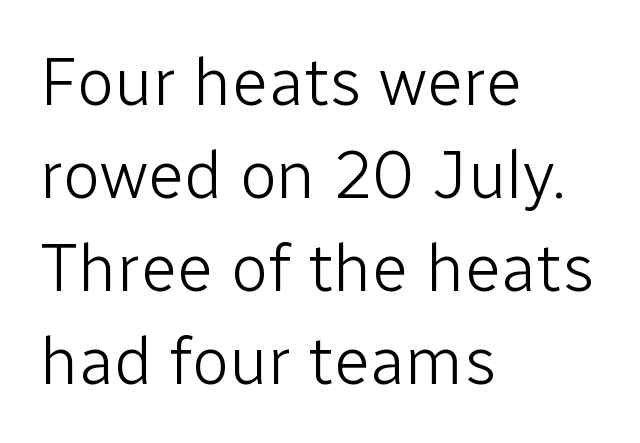
{"serif": "no", "italic": "no", "bold": "no", "weight": "light", "width": "normal", "stroke_contrast": "low", "x_height": "medium", "monospaced": "no", "underline": "no", "align": "left", "line_spacing": "normal", "line_spacing_ratio": 1.37, "letter_spacing": "normal", "letter_spacing_em": 0.0, "glyph_px": 68}
